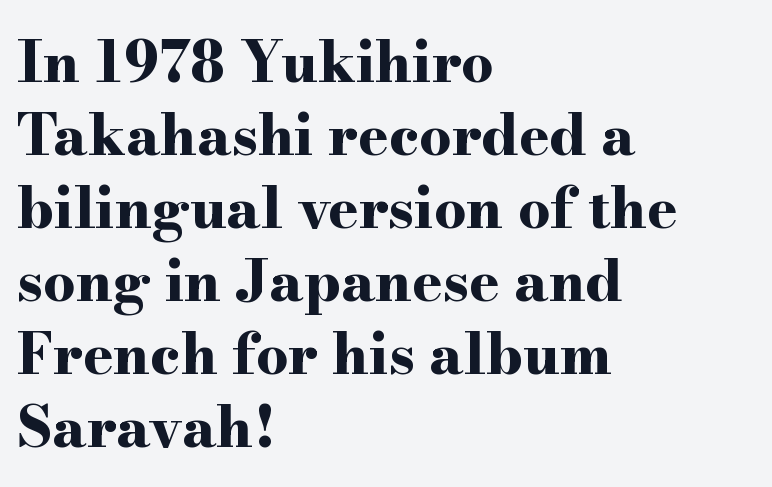
{"serif": "yes", "italic": "no", "bold": "yes", "weight": "bold", "width": "wide", "stroke_contrast": "high", "x_height": "small", "monospaced": "no", "underline": "no", "align": "left", "line_spacing": "normal", "line_spacing_ratio": 1.28, "letter_spacing": "normal", "letter_spacing_em": 0.0, "glyph_px": 57}
